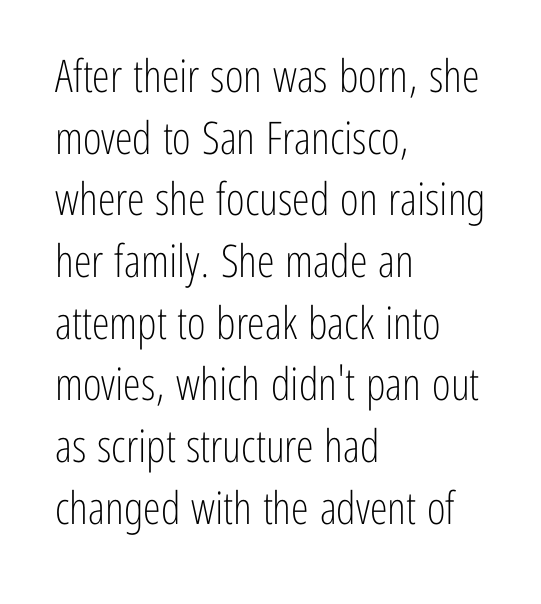
How are the letters spaced? Ordinarily, with no added tracking. Layout note: lines flush left. Unbolded letterforms with no extra heft. Quick note: underline off. This sample has the flowing, uneven cadence of proportional lettering. No italicization has been applied; the sample stays upright.
